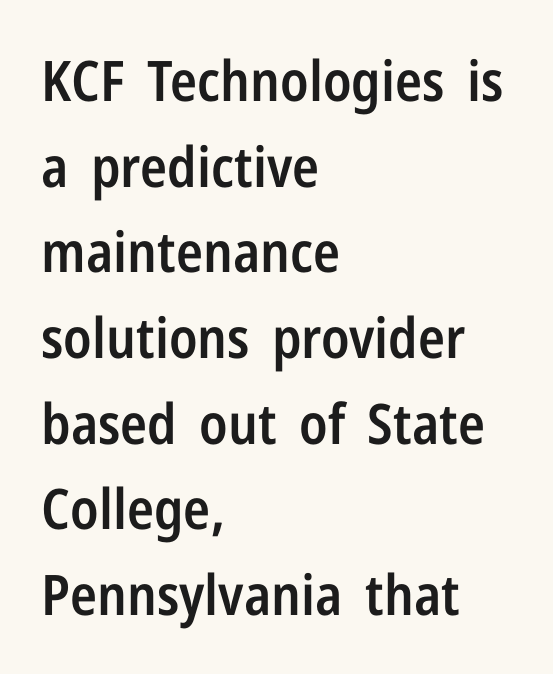
{"serif": "no", "italic": "no", "bold": "semi", "weight": "semibold", "width": "condensed", "stroke_contrast": "low", "x_height": "medium", "monospaced": "no", "underline": "no", "align": "left", "line_spacing": "normal", "line_spacing_ratio": 1.53, "letter_spacing": "normal", "letter_spacing_em": 0.0, "glyph_px": 56}
